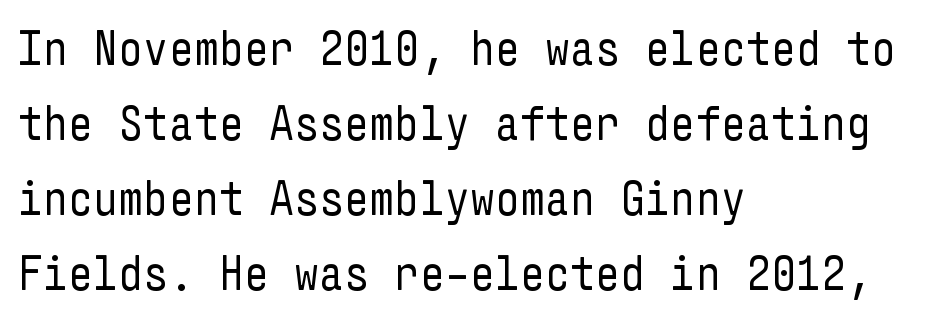
Does the leading feel generous? No, just average. A roman cut, with each character standing at attention. Type style note: lacks serifs. No extra tracking has been applied to these lines.
